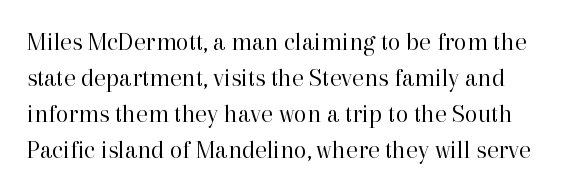
The image shows 26 px text type, upright; set normal line spacing (1.38x), normal letter spacing, not underlined.
